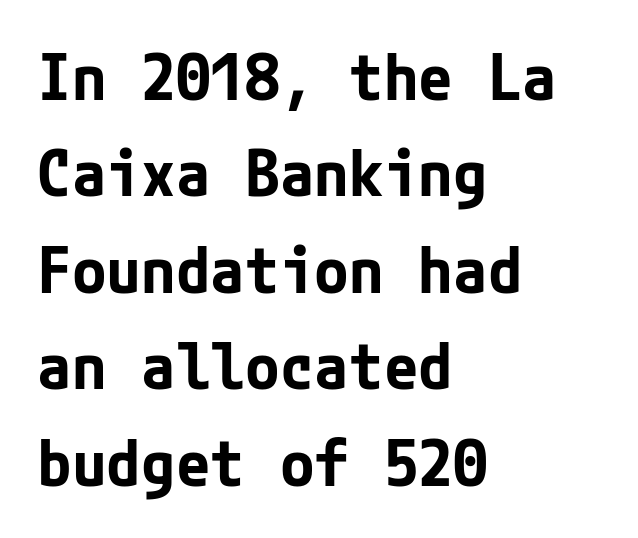
{"serif": "no", "italic": "no", "bold": "yes", "weight": "bold", "width": "normal", "stroke_contrast": "low", "x_height": "medium", "underline": "no", "align": "left", "line_spacing": "normal", "line_spacing_ratio": 1.53, "letter_spacing": "normal", "letter_spacing_em": 0.0, "glyph_px": 63}
